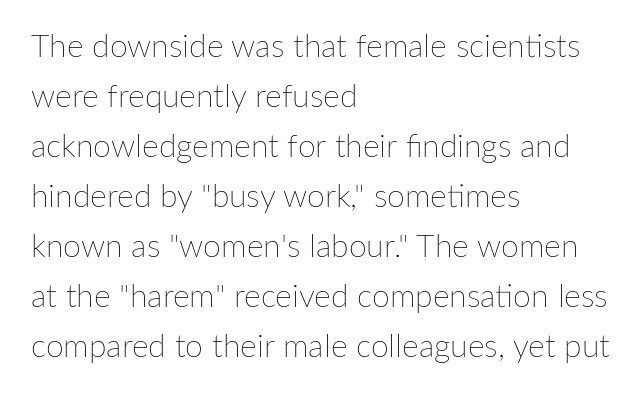
The image shows 32 px thin type, upright; set left-aligned, normal line spacing (1.56x), normal letter spacing, not underlined; low stroke contrast and a medium x-height.
